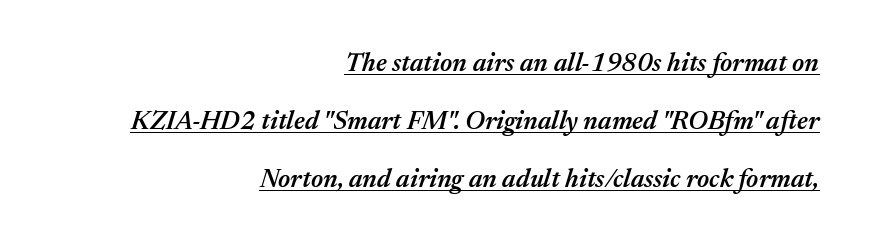
Each word holds together tightly as a unit, with standard inter-letter gaps. Slant detected: the letters are inclined. Its strokes are somewhat broadened, the hallmark of semibold type. In terms of leading, this rendering errs on the spacious side. These characters rest on top of a visible drawn line. These lines stack with their right ends in a neat column.
